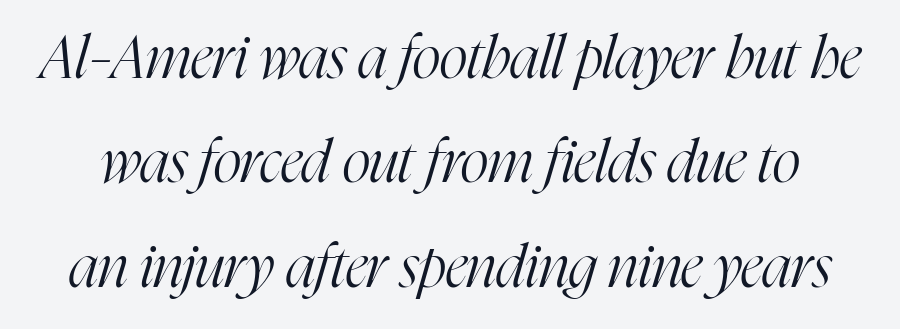
Q: Is the text bold? A: No.
Q: Is the text italic (slanted)? A: Yes, it leans right by about 16 degrees.
Q: Is the typeface a serif or a sans-serif typeface? A: Serif.
Q: Is the text underlined? A: No.
Q: Is the spacing between letters normal or unusually wide? A: Normal.
Q: Width (condensed, normal, or wide)? A: Condensed.
Q: Stroke contrast? A: High.
Q: x-height? A: Medium.
Q: Monospaced? A: No.
